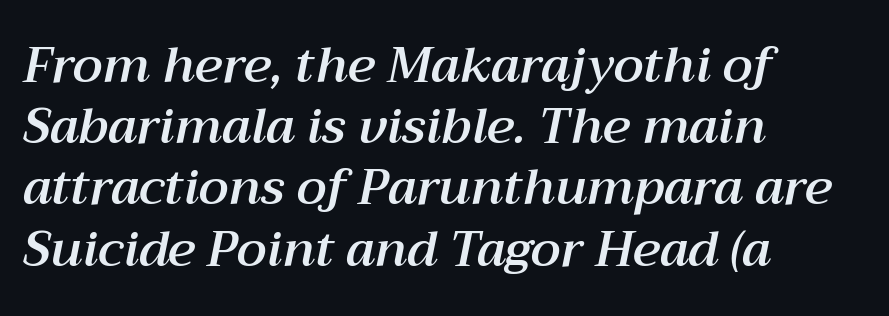
Q: Is the text italic (slanted)? A: Yes, it leans right by about 12 degrees.
Q: Is the text underlined? A: No.
Q: How is the paragraph aligned? A: Left-aligned.
Q: Is the spacing between letters normal or unusually wide? A: Normal.
Q: Is the spacing between lines tight, normal or loose? A: Normal.
Q: Width (condensed, normal, or wide)? A: Normal.
Q: Stroke contrast? A: Medium.
Q: x-height? A: Medium.
Q: Monospaced? A: No.
